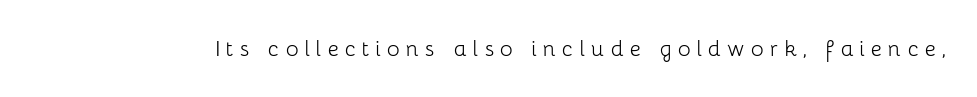
{"italic": "no", "bold": "no", "underline": "no", "letter_spacing": "wide", "letter_spacing_em": 0.22, "glyph_px": 27}
